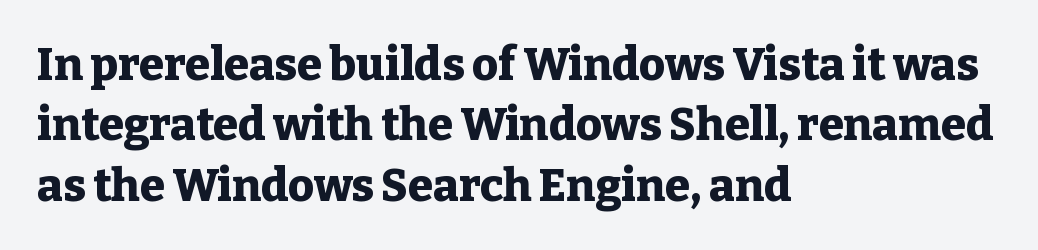
Anything drawn beneath the words? Only blank space. These lines keep a tight, regular rhythm from letter to letter. Quick note: interline space is typical. This sample uses a serif face. The lines in this sample share a left origin and differ only in where they stop.
